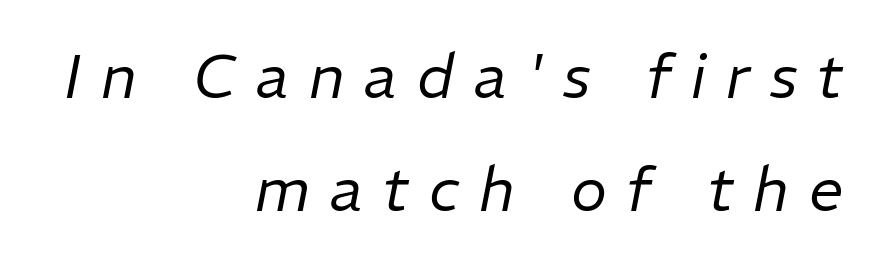
{"italic": "yes", "lean": "right", "slant_degrees": 11, "bold": "no", "weight": "regular", "width": "normal", "stroke_contrast": "low", "x_height": "medium", "monospaced": "no", "underline": "no", "align": "right", "line_spacing_ratio": 1.86, "letter_spacing": "wide", "letter_spacing_em": 0.33, "glyph_px": 61}
